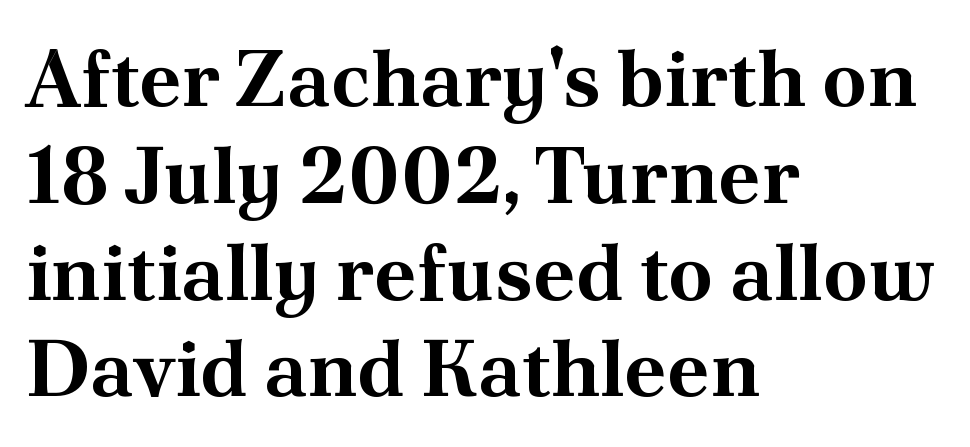
Between one letter and the next there's only the usual sliver of space. The strip under each line holds only bare page. One-word summary of the alignment: left. The passage shown is typed in a proportional face where columns would drift. Regarding serifs, this sample has them. Heft: maximum for text — a bold.
